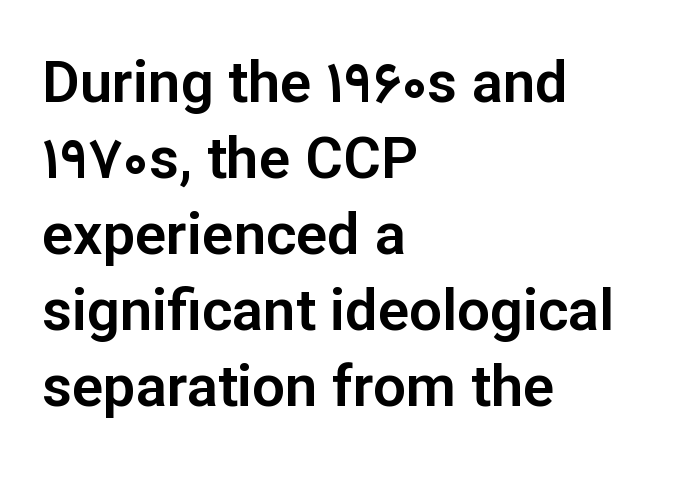
Q: Is the text italic (slanted)? A: No, it is upright.
Q: Is the typeface a serif or a sans-serif typeface? A: Sans-serif.
Q: Is the text underlined? A: No.
Q: How is the paragraph aligned? A: Left-aligned.
Q: Is the spacing between letters normal or unusually wide? A: Normal.
Q: Is the spacing between lines tight, normal or loose? A: Normal.
Q: Width (condensed, normal, or wide)? A: Normal.
Q: Stroke contrast? A: Low.
Q: x-height? A: Medium.
Q: Monospaced? A: No.
